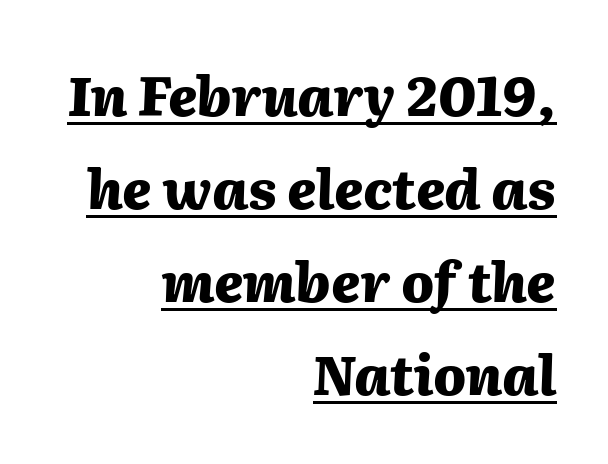
Is the type bold? Yes — the strokes are clearly thick and heavy. Emphasis is given by a line drawn under the lettering. The face used here has a pronounced slope to its letters. Inter-character spacing is left at the font's built-in metrics. The lines are quadded right.
